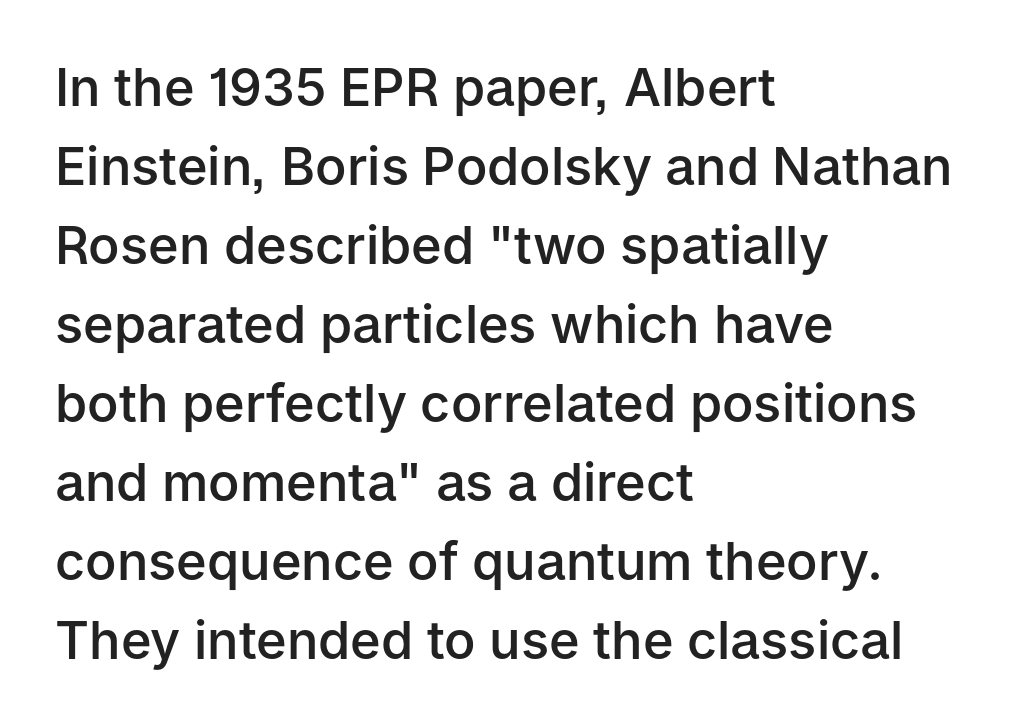
Q: Is the text bold? A: Semi-bold.
Q: Is the text italic (slanted)? A: No, it is upright.
Q: Is the typeface a serif or a sans-serif typeface? A: Sans-serif.
Q: Is the text underlined? A: No.
Q: How is the paragraph aligned? A: Left-aligned.
Q: Is the spacing between letters normal or unusually wide? A: Normal.
Q: Is the spacing between lines tight, normal or loose? A: Normal.
Q: Width (condensed, normal, or wide)? A: Normal.
Q: Stroke contrast? A: Low.
Q: x-height? A: Medium.
Q: Monospaced? A: No.
